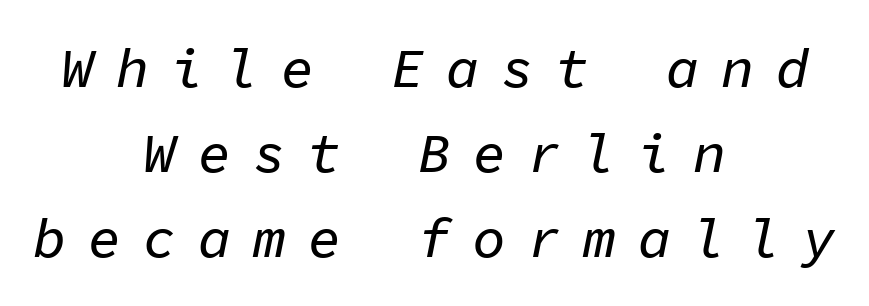
Q: Is the text italic (slanted)? A: Yes, it leans right by about 11 degrees.
Q: Is the text underlined? A: No.
Q: How is the paragraph aligned? A: Centered.
Q: Is the spacing between letters normal or unusually wide? A: Unusually wide.
Q: Is the spacing between lines tight, normal or loose? A: Normal.
Q: Width (condensed, normal, or wide)? A: Normal.
Q: Stroke contrast? A: Low.
Q: x-height? A: Medium.
Q: Monospaced? A: Yes.
